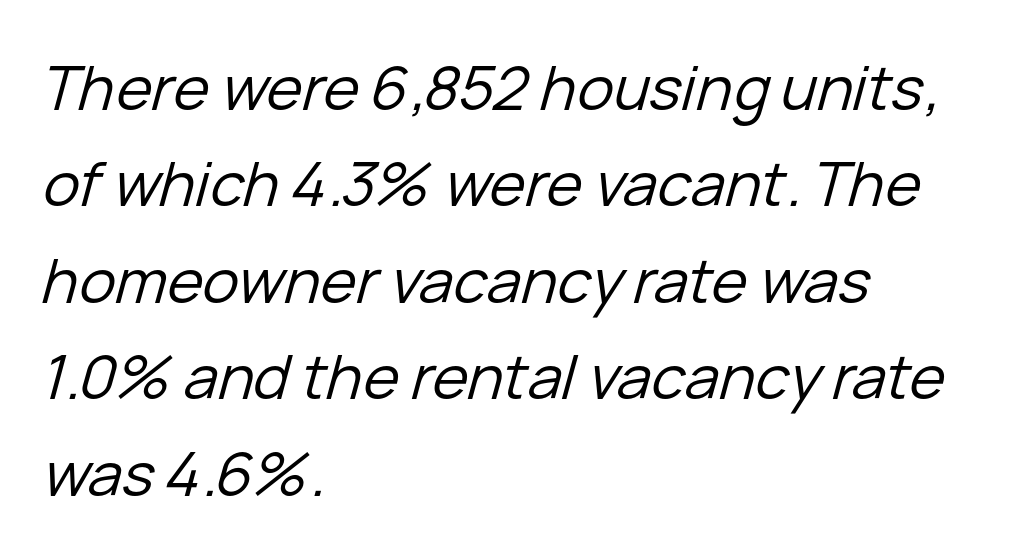
The image shows 61 px regular-weight type, italic (leaning right); set left-aligned, normal line spacing (1.58x), normal letter spacing, not underlined; low stroke contrast and a medium x-height.
